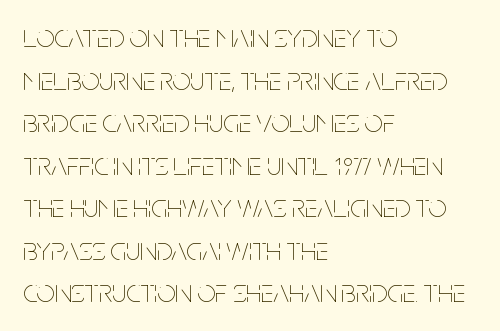
Students, note that the glyphs here touch the page at normal intervals. Vertical strokes here are truly vertical. Is there much room between lines? A standard amount, neither cramped nor airy. Check under the words: just untouched page.
